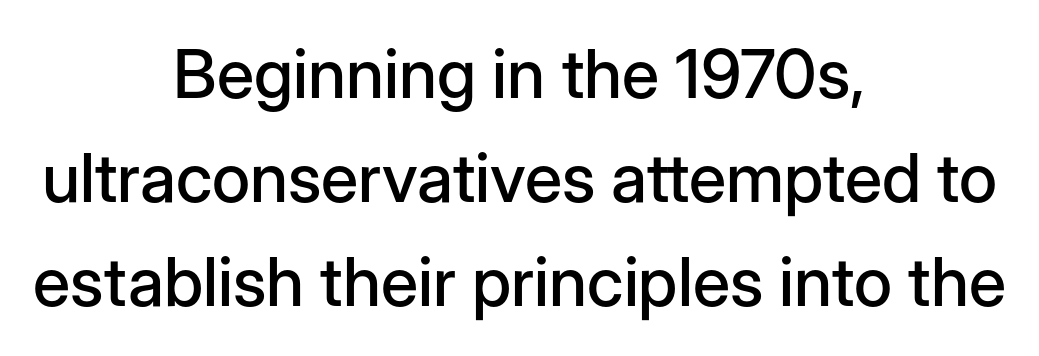
Honestly, the row spacing looks completely unremarkable. Anything drawn beneath the words? Only blank space. Looks like regular typesetting: each glyph gets only the width it needs. In terms of posture, this sample is upright. Which margin do the lines hug? Neither — every line sits in the middle. A typesetter would call this zero additional tracking.
